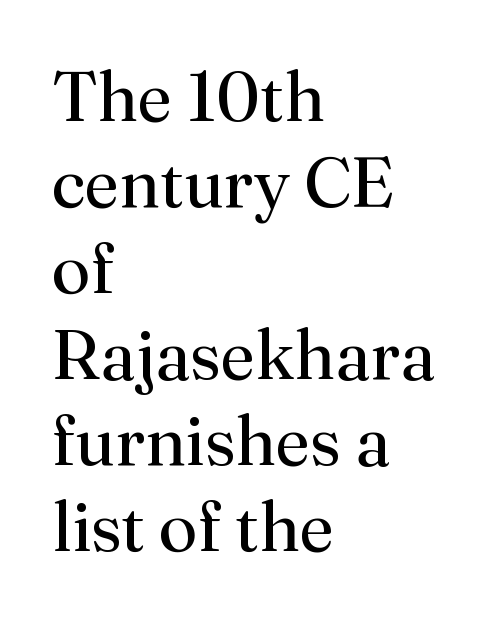
{"serif": "yes", "italic": "no", "bold": "no", "weight": "regular", "width": "normal", "stroke_contrast": "medium", "x_height": "small", "monospaced": "no", "underline": "no", "align": "left", "line_spacing_ratio": 1.23, "letter_spacing": "normal", "letter_spacing_em": 0.0, "glyph_px": 70}
